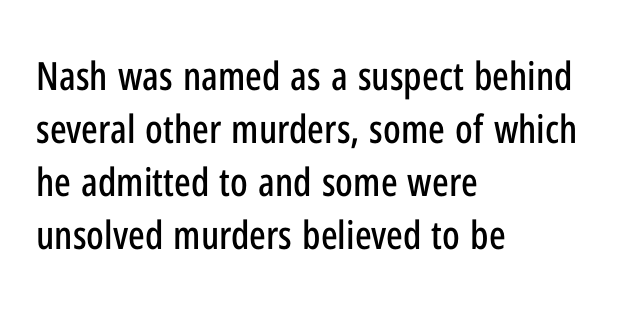
Underline: absent. The compositor pushed each line to the left boundary. Character widths vary here, with narrow letters taking less room than wide ones. It's the straight-up-and-down kind of type.
